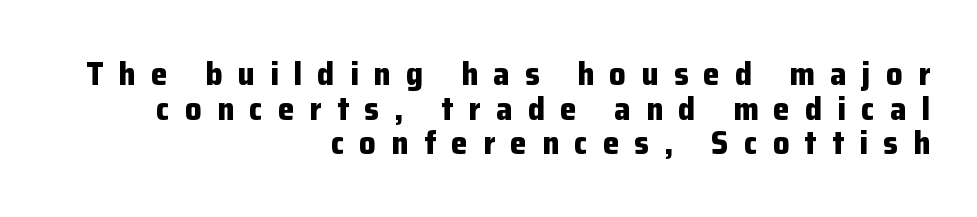
The image shows 33 px bold sans-serif type, upright; set right-aligned, tight line spacing (1.05x), unusually wide letter spacing (+0.46 em), not underlined; low stroke contrast and a medium x-height.
